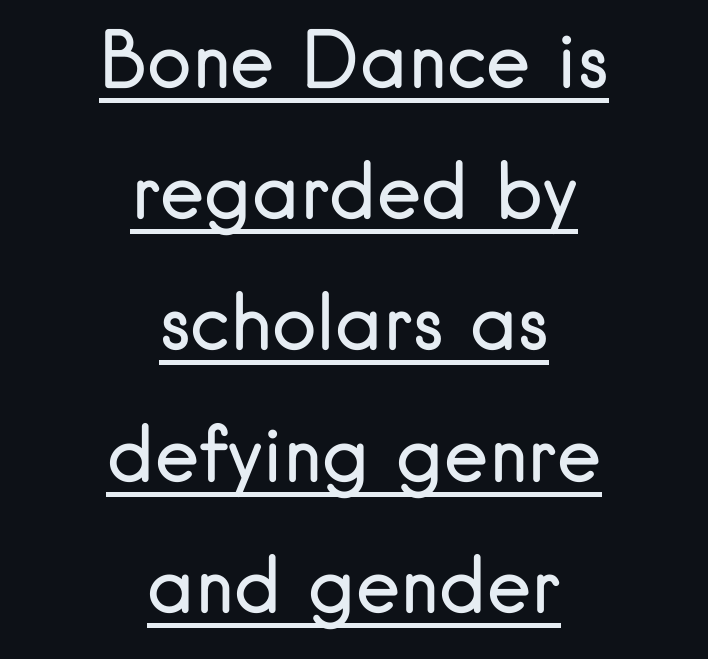
The image shows 75 px regular-weight sans-serif type, upright; set centered, line spacing 1.75x, normal letter spacing, underlined; low stroke contrast and a small x-height.
